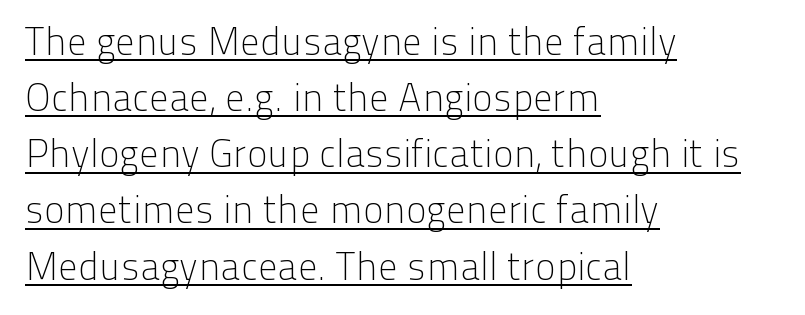
Q: Is the text bold? A: No.
Q: Is the text italic (slanted)? A: No, it is upright.
Q: Is the typeface a serif or a sans-serif typeface? A: Sans-serif.
Q: Is the text underlined? A: Yes.
Q: How is the paragraph aligned? A: Left-aligned.
Q: Is the spacing between letters normal or unusually wide? A: Normal.
Q: Is the spacing between lines tight, normal or loose? A: Normal.
Q: Width (condensed, normal, or wide)? A: Normal.
Q: Stroke contrast? A: Low.
Q: x-height? A: Medium.
Q: Monospaced? A: No.
